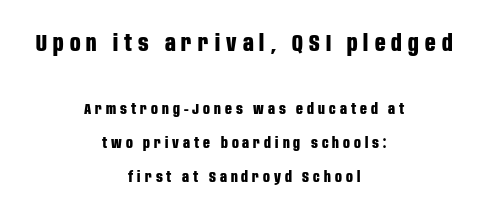
The image shows 23 px bold type, upright; set centered, loose line spacing (2.26x), unusually wide letter spacing (+0.27 em), not underlined; the first (top) block is 1.53x larger.
